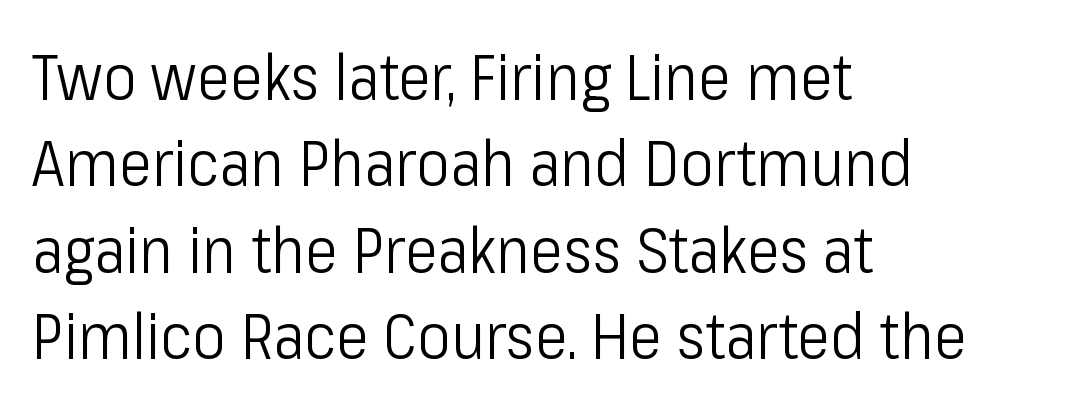
{"serif": "no", "italic": "no", "bold": "no", "weight": "light", "width": "condensed", "stroke_contrast": "low", "x_height": "medium", "monospaced": "no", "underline": "no", "align": "left", "line_spacing": "normal", "line_spacing_ratio": 1.37, "letter_spacing": "normal", "letter_spacing_em": 0.0, "glyph_px": 63}
